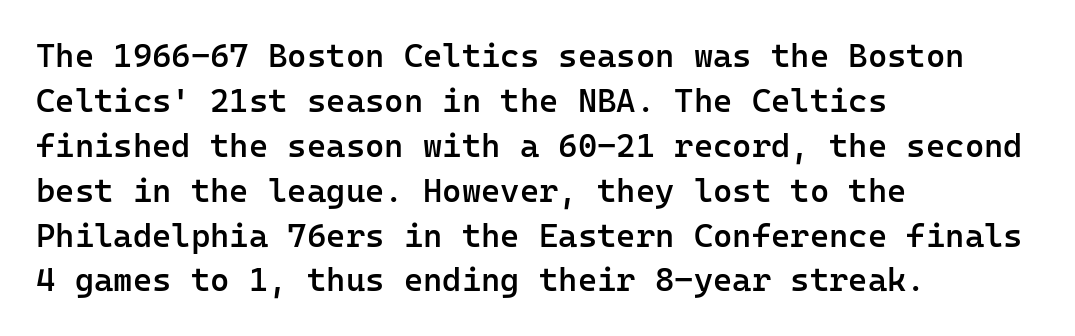
Q: Is the text bold? A: Semi-bold.
Q: Is the text italic (slanted)? A: No, it is upright.
Q: Is the typeface a serif or a sans-serif typeface? A: Sans-serif.
Q: Is the text underlined? A: No.
Q: How is the paragraph aligned? A: Left-aligned.
Q: Is the spacing between letters normal or unusually wide? A: Normal.
Q: Is the spacing between lines tight, normal or loose? A: Normal.
Q: Width (condensed, normal, or wide)? A: Normal.
Q: Stroke contrast? A: Low.
Q: x-height? A: Medium.
Q: Monospaced? A: Yes.
